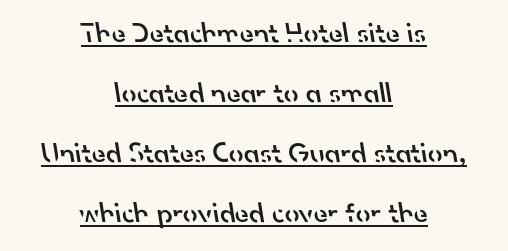
Q: Is the text bold? A: Semi-bold.
Q: Is the typeface a serif or a sans-serif typeface? A: Sans-serif.
Q: Is the text underlined? A: Yes.
Q: How is the paragraph aligned? A: Centered.
Q: Is the spacing between letters normal or unusually wide? A: Normal.
Q: Is the spacing between lines tight, normal or loose? A: Loose.
Q: Width (condensed, normal, or wide)? A: Normal.
Q: Stroke contrast? A: Low.
Q: x-height? A: Small.
Q: Monospaced? A: No.
